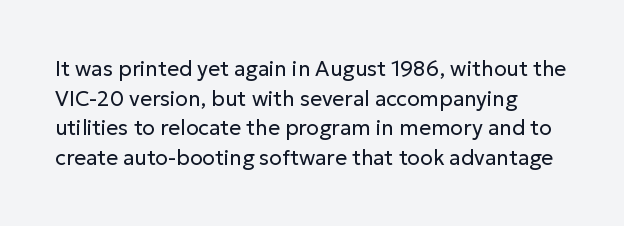
Q: Is the text bold? A: No.
Q: Is the text italic (slanted)? A: No, it is upright.
Q: Is the text underlined? A: No.
Q: Is the spacing between letters normal or unusually wide? A: Normal.
Q: Is the spacing between lines tight, normal or loose? A: Normal.
